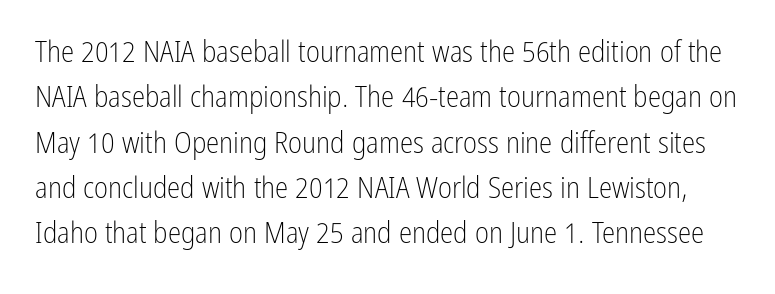
Q: Is the text bold? A: No.
Q: Is the text italic (slanted)? A: No, it is upright.
Q: Is the typeface a serif or a sans-serif typeface? A: Sans-serif.
Q: Is the text underlined? A: No.
Q: Is the spacing between letters normal or unusually wide? A: Normal.
Q: Is the spacing between lines tight, normal or loose? A: Normal.
Q: Width (condensed, normal, or wide)? A: Condensed.
Q: Stroke contrast? A: Low.
Q: x-height? A: Medium.
Q: Monospaced? A: No.
